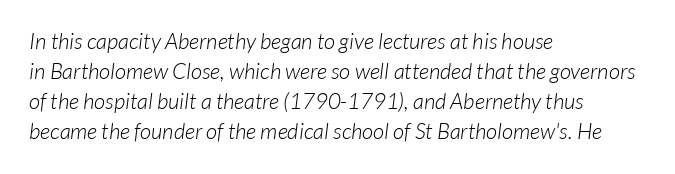
The image shows 22 px text type; set left-aligned, normal line spacing (1.37x), normal letter spacing, not underlined.
